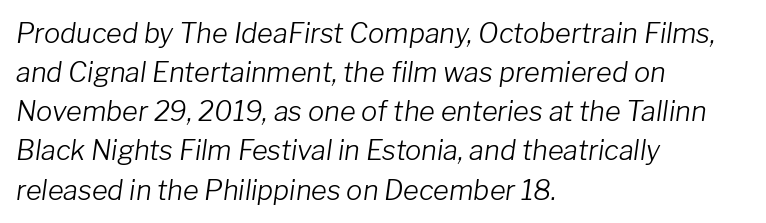
The font's italic variant was chosen for this text. Underlining? Definitely not there. What stands out about the letter spacing? Nothing — it is the standard amount. The passage shown is not bold in any degree. The setting favours the left margin, as ordinary paragraphs usually do. Leading matches the norm, producing a regular column.
